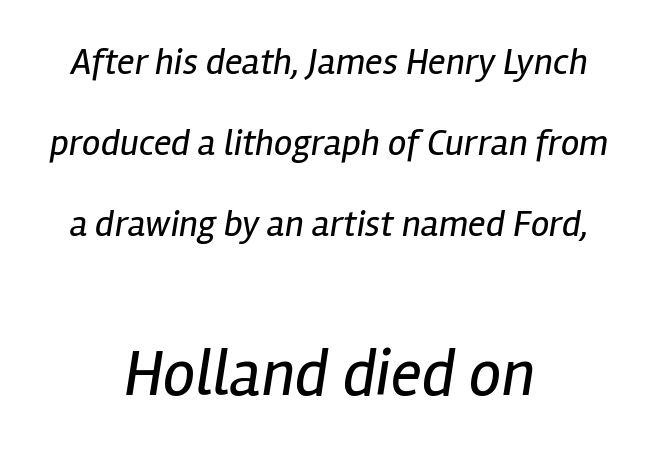
The image shows 65 px regular-weight, condensed type, italic (leaning right); set centered, loose line spacing (2.19x), normal letter spacing, not underlined; the second (bottom) block is 1.76x larger; low stroke contrast and a medium x-height.
